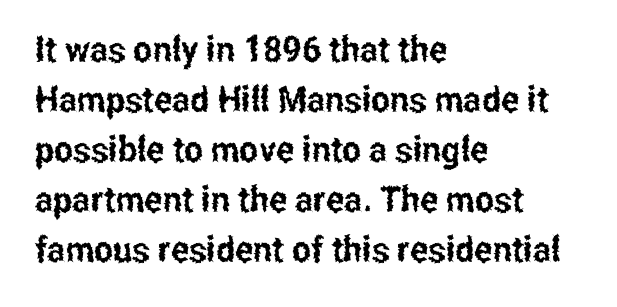
This is the regular roman posture of the typeface. These lines keep a tight, regular rhythm from letter to letter. The rendering uses a moderate line-height, typical for paragraphs. A sans-serif font was chosen for this passage. Quick note: underline off. The face used here is proportionally spaced, like ordinary book or web type.
